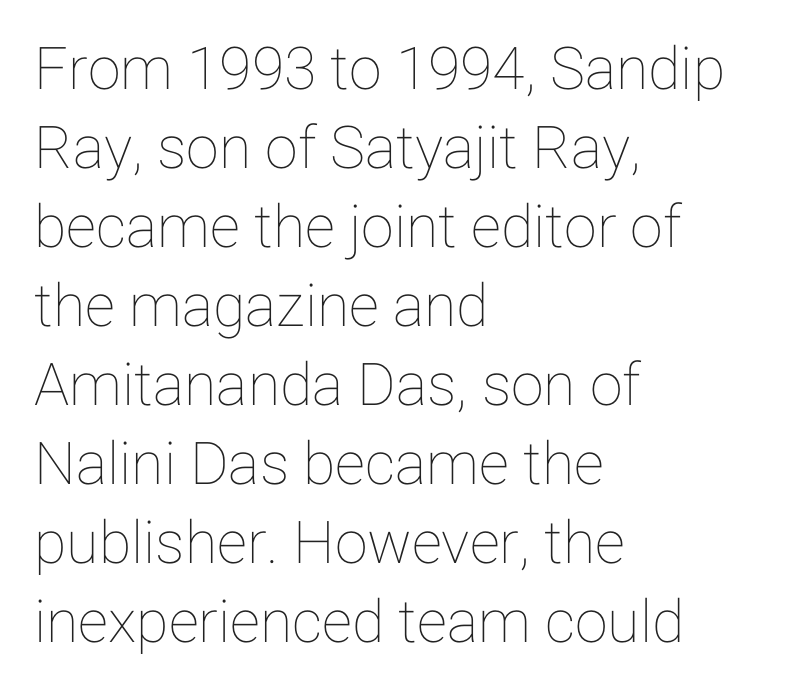
The image shows 59 px text type, upright; set left-aligned, normal line spacing (1.34x), normal letter spacing, not underlined; low stroke contrast and a medium x-height.
